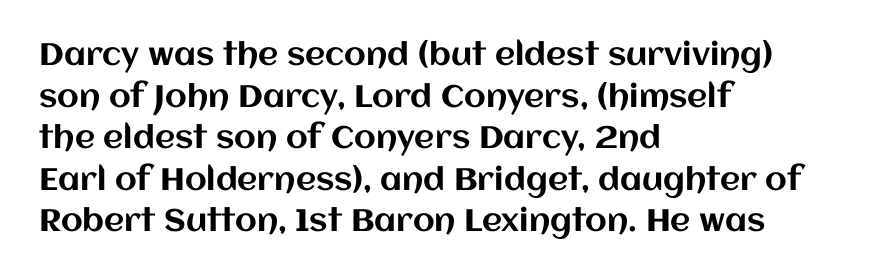
When letters stand straight like this, we call the style roman or upright. The block of text has a typical density, with ordinary space between rows. Is this a fixed-width face? No — the glyphs have proportional, varying widths. The baseline area is clear. The letterforms sit shoulder to shoulder at normal distance. Layout note: lines flush left.
